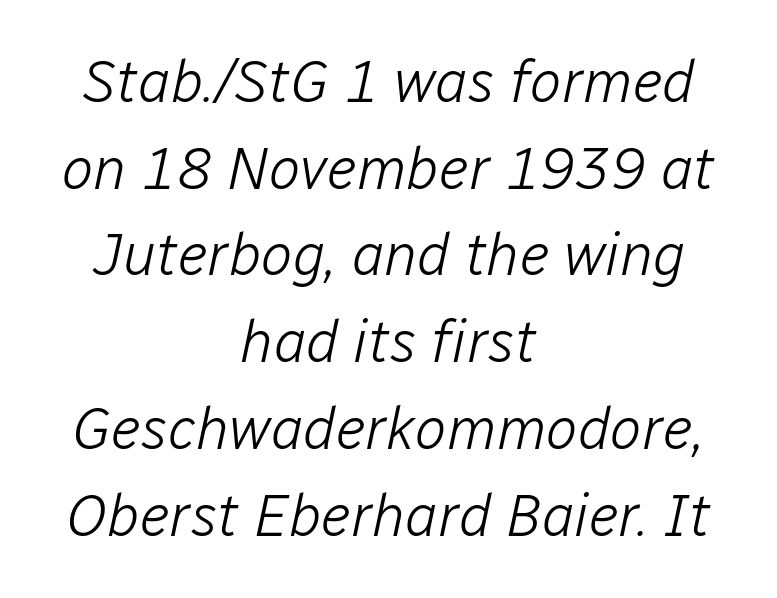
Horizontal bands of white between lines are of average thickness. Honestly, the letter spacing is just normal — you wouldn't notice it. The setting favours the middle, as headings and verse often do. It's the slanting kind of type. Plain, unruled lines of type. Stems and bowls with no extra thickness — not bold.
